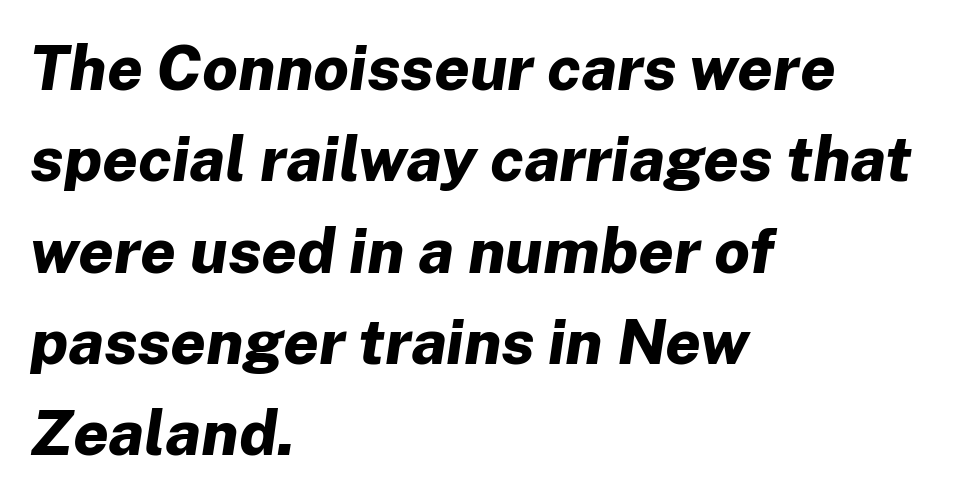
{"italic": "yes", "lean": "right", "slant_degrees": 8, "bold": "yes", "weight": "bold", "width": "normal", "stroke_contrast": "low", "x_height": "medium", "monospaced": "no", "underline": "no", "align": "left", "line_spacing": "normal", "line_spacing_ratio": 1.45, "letter_spacing": "normal", "letter_spacing_em": 0.0, "glyph_px": 63}
